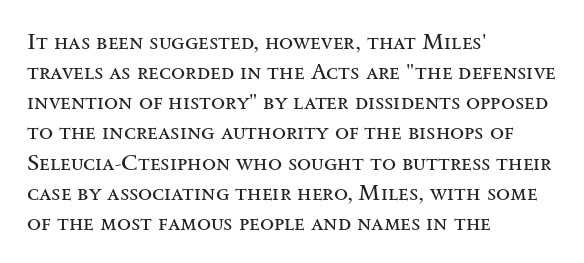
{"italic": "no", "bold": "no", "underline": "no", "align": "left", "line_spacing": "normal", "line_spacing_ratio": 1.31, "letter_spacing": "normal", "letter_spacing_em": 0.0, "glyph_px": 23}
